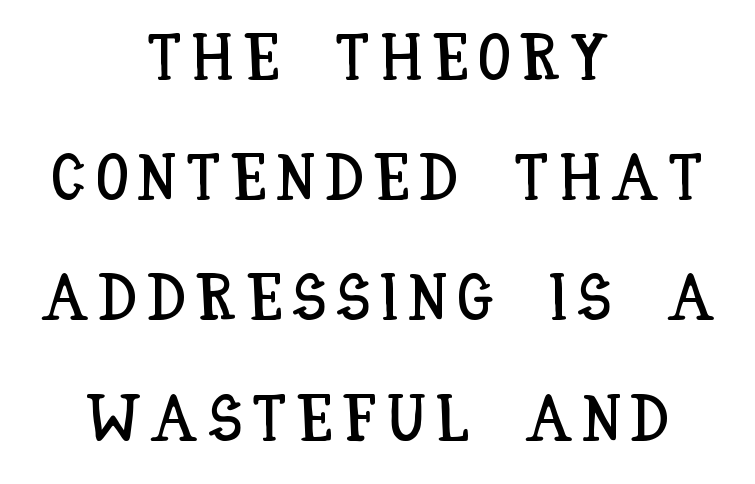
The image shows 65 px condensed type, upright; set centered, line spacing 1.85x, not underlined; low stroke contrast and a large x-height.
